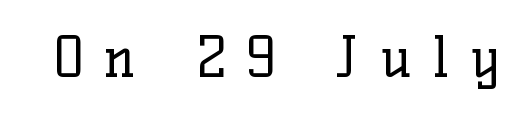
The image shows 55 px regular-weight serif type, upright; set unusually wide letter spacing (+0.38 em), not underlined; low stroke contrast and a medium x-height.
